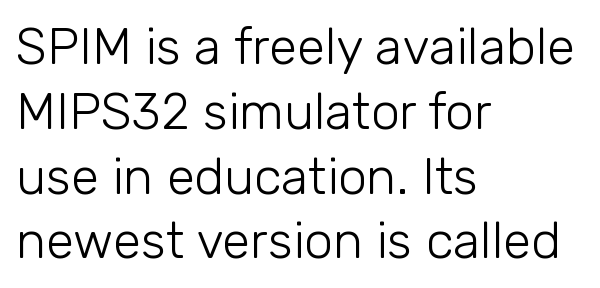
Q: Is the text bold? A: No.
Q: Is the text italic (slanted)? A: No, it is upright.
Q: Is the typeface a serif or a sans-serif typeface? A: Sans-serif.
Q: Is the text underlined? A: No.
Q: How is the paragraph aligned? A: Left-aligned.
Q: Is the spacing between letters normal or unusually wide? A: Normal.
Q: Is the spacing between lines tight, normal or loose? A: Normal.
Q: Width (condensed, normal, or wide)? A: Normal.
Q: Stroke contrast? A: Low.
Q: x-height? A: Medium.
Q: Monospaced? A: No.
